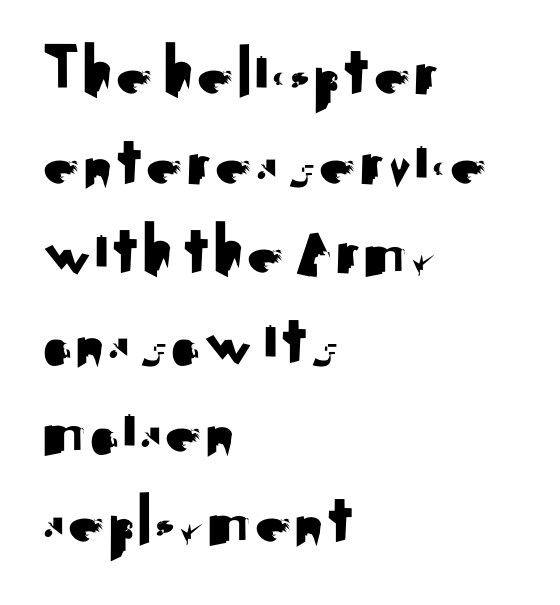
Q: Is the text italic (slanted)? A: No, it is upright.
Q: Is the typeface a serif or a sans-serif typeface? A: Sans-serif.
Q: Is the text underlined? A: No.
Q: How is the paragraph aligned? A: Left-aligned.
Q: Is the spacing between letters normal or unusually wide? A: Normal.
Q: Width (condensed, normal, or wide)? A: Normal.
Q: Stroke contrast? A: Medium.
Q: x-height? A: Small.
Q: Monospaced? A: No.
